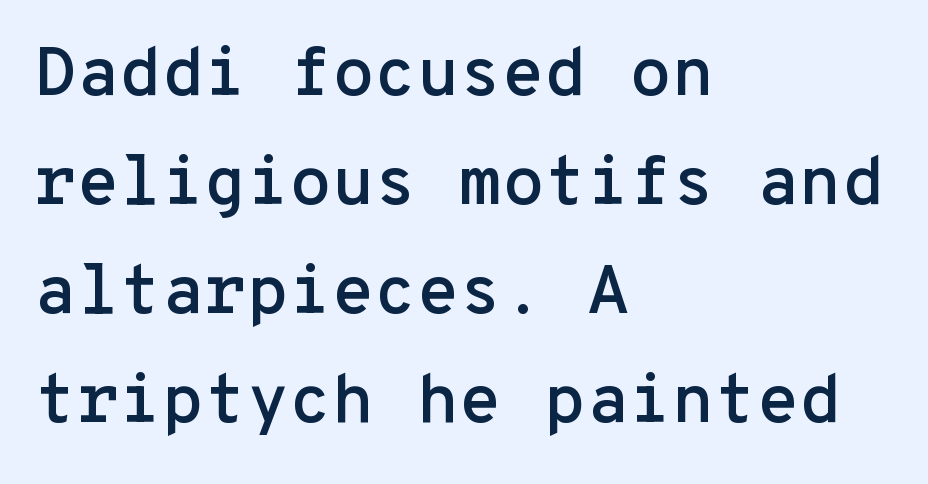
The image shows 69 px sans-serif type, upright, monospaced; set left-aligned, normal line spacing (1.58x), normal letter spacing, not underlined; low stroke contrast and a medium x-height.
